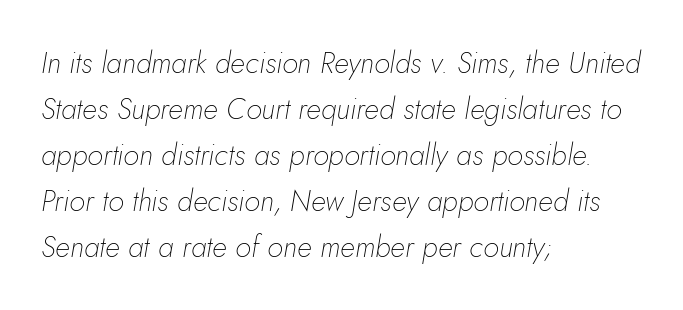
{"italic": "yes", "lean": "right", "slant_degrees": 5, "bold": "no", "weight": "thin", "width": "normal", "stroke_contrast": "low", "x_height": "small", "monospaced": "no", "underline": "no", "align": "left", "line_spacing": "normal", "line_spacing_ratio": 1.59, "letter_spacing": "normal", "letter_spacing_em": 0.0, "glyph_px": 29}
